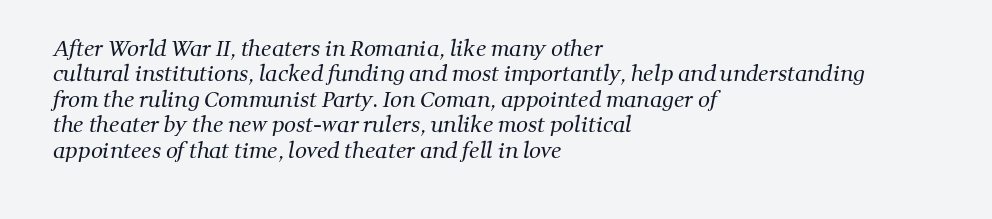
{"bold": "no", "underline": "no", "align": "left", "line_spacing_ratio": 1.21, "letter_spacing": "normal", "letter_spacing_em": 0.0, "glyph_px": 21}
